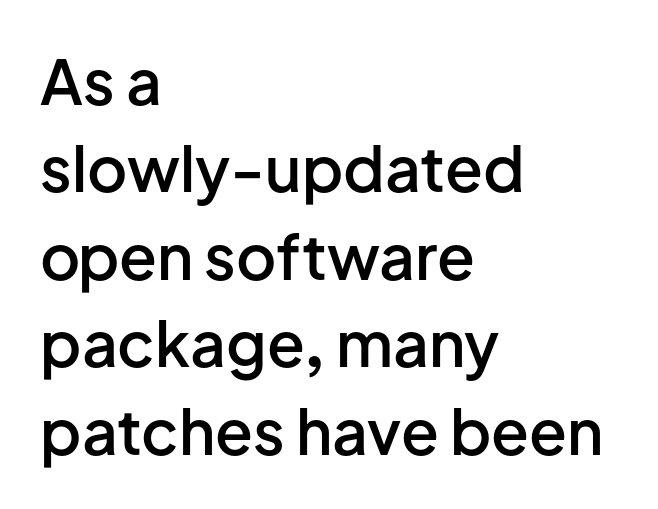
Q: Is the text bold? A: Semi-bold.
Q: Is the text italic (slanted)? A: No, it is upright.
Q: Is the typeface a serif or a sans-serif typeface? A: Sans-serif.
Q: Is the text underlined? A: No.
Q: How is the paragraph aligned? A: Left-aligned.
Q: Is the spacing between letters normal or unusually wide? A: Normal.
Q: Is the spacing between lines tight, normal or loose? A: Normal.
Q: Width (condensed, normal, or wide)? A: Normal.
Q: Stroke contrast? A: Low.
Q: x-height? A: Medium.
Q: Monospaced? A: No.
